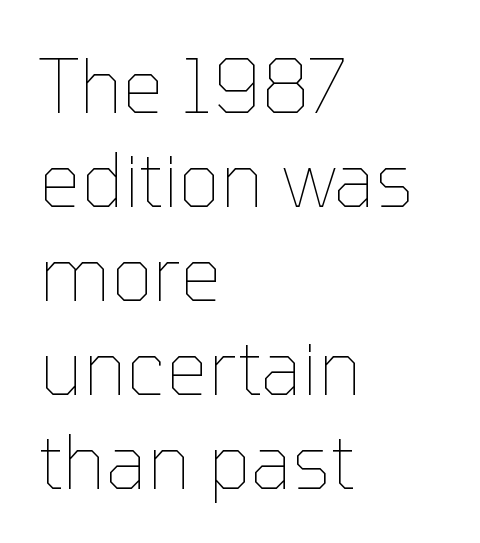
Between one letter and the next there's only the usual sliver of space. The face used here is proportionally spaced, like ordinary book or web type. The letters stand straight up with perfectly vertical stems. The face looks like a standard text weight, possibly lighter. Type without underlining.
